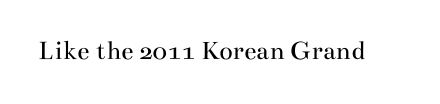
This is serif lettering, the kind often seen in printed books. A typesetter would call this proportional, since set widths differ per character. Clear beneath every line of the passage. Unlike italic type, these characters show no tilt at all. These lines keep a tight, regular rhythm from letter to letter. Weight: not bold — regular or lighter.
